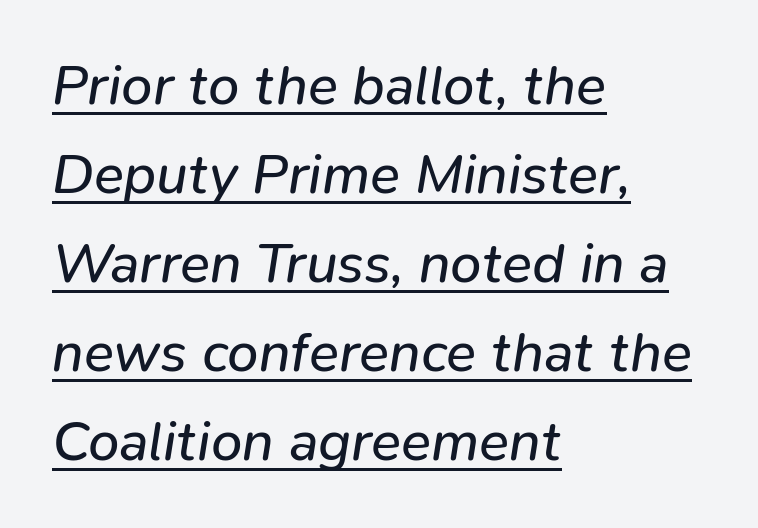
{"italic": "yes", "lean": "right", "slant_degrees": 9, "bold": "no", "weight": "regular", "width": "normal", "stroke_contrast": "low", "x_height": "medium", "monospaced": "no", "underline": "yes", "align": "left", "line_spacing": "normal", "line_spacing_ratio": 1.59, "letter_spacing": "normal", "letter_spacing_em": 0.0, "glyph_px": 56}
